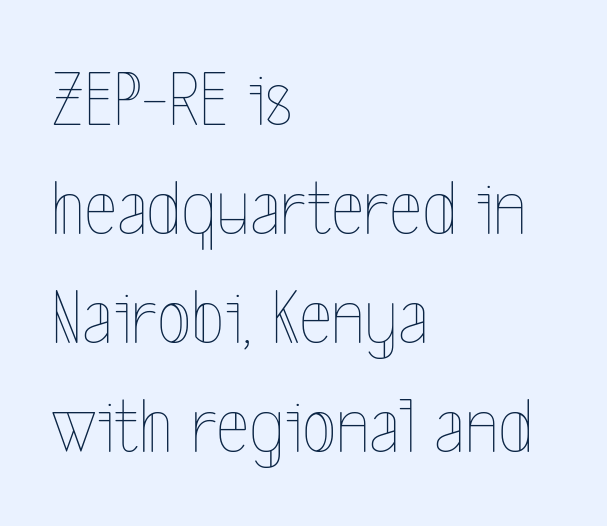
{"italic": "no", "bold": "no", "weight": "thin", "width": "condensed", "x_height": "medium", "monospaced": "no", "underline": "no", "align": "left", "line_spacing": "normal", "line_spacing_ratio": 1.38, "letter_spacing": "normal", "letter_spacing_em": 0.0, "glyph_px": 79}
